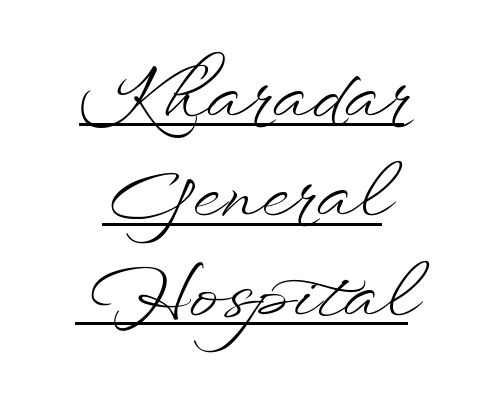
The rendering uses natural spacing where letterforms have individual widths. Notice how a bar underscores the lettering throughout. The passage shown is not bold in any degree. This sample is center-justified, so both line endings float freely. The line-height multiplier appears to be the usual default.
